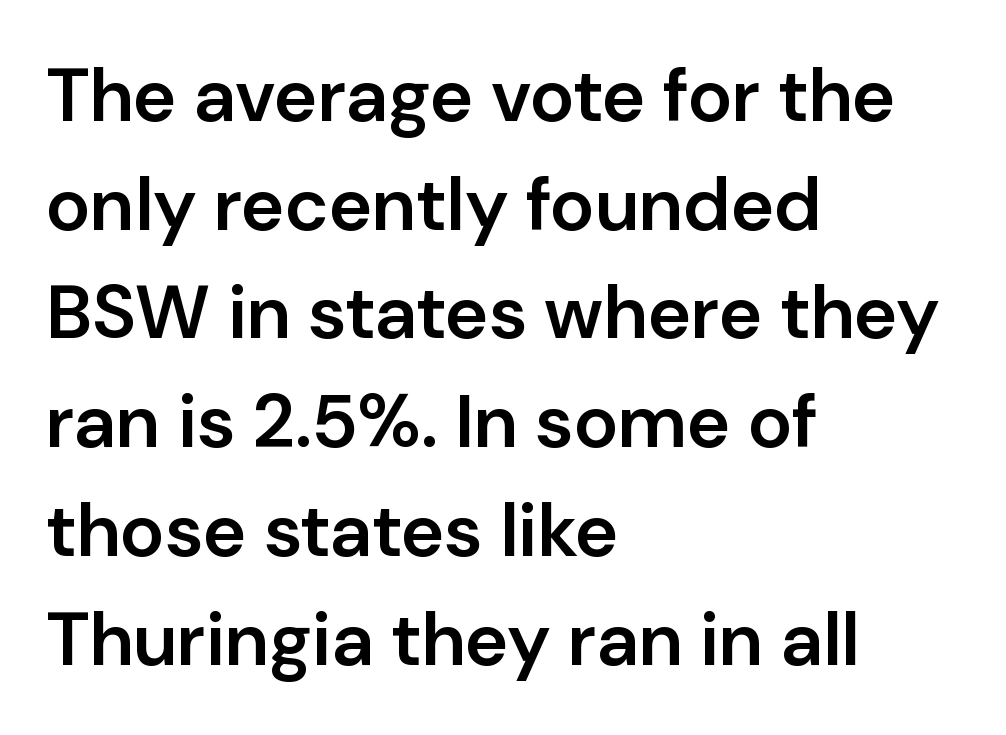
Is this a fixed-width face? No — the glyphs have proportional, varying widths. A semibold gives these letters moderate extra thickness, short of bold. The letters sit at their default tracking, neither squeezed nor spread. Horizontal bands of white between lines are of average thickness. This rendering uses left alignment, leaving the right contour irregular.
